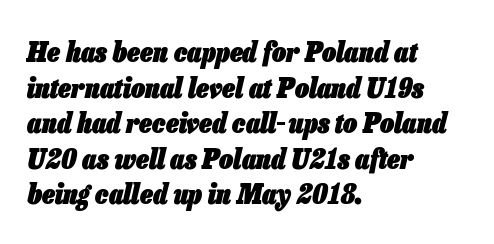
Designer's note — italics engaged. One-word summary of the alignment: left. These lines are rendered in a variable-pitch font. Strong, thick strokes mark this as bold type. These lines keep a tight, regular rhythm from letter to letter. Unmarked baselines from the first word to the last.
